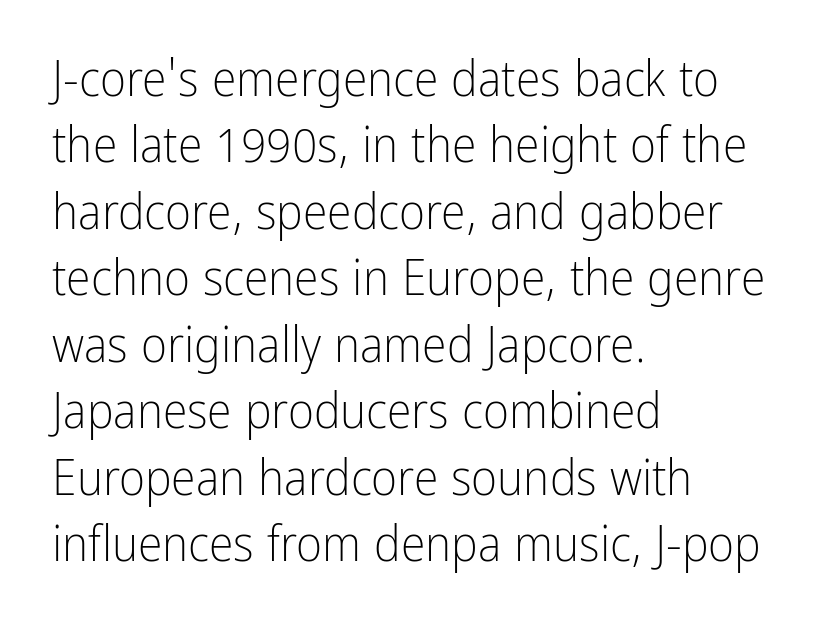
Q: Is the text bold? A: No.
Q: Is the text italic (slanted)? A: No, it is upright.
Q: Is the typeface a serif or a sans-serif typeface? A: Sans-serif.
Q: Is the text underlined? A: No.
Q: How is the paragraph aligned? A: Left-aligned.
Q: Is the spacing between letters normal or unusually wide? A: Normal.
Q: Is the spacing between lines tight, normal or loose? A: Normal.
Q: Width (condensed, normal, or wide)? A: Condensed.
Q: Stroke contrast? A: Low.
Q: x-height? A: Medium.
Q: Monospaced? A: No.
